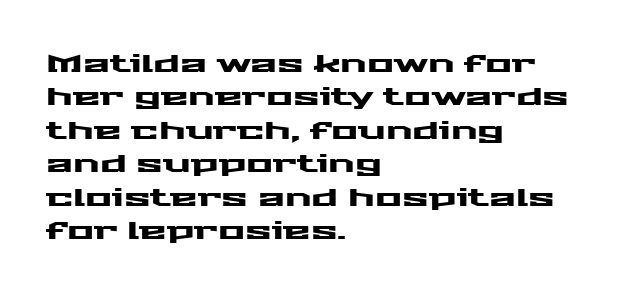
Q: Is the text italic (slanted)? A: No, it is upright.
Q: Is the text underlined? A: No.
Q: How is the paragraph aligned? A: Left-aligned.
Q: Is the spacing between letters normal or unusually wide? A: Normal.
Q: Is the spacing between lines tight, normal or loose? A: Normal.
